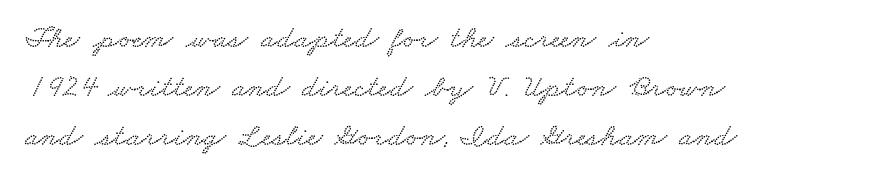
The face used here is proportionally spaced, like ordinary book or web type. Vertical spacing — default. You could call the tracking neutral — neither tight nor loose. Just letters on the line, the space beneath them empty. Leftover space on each line is placed entirely after the last word.
